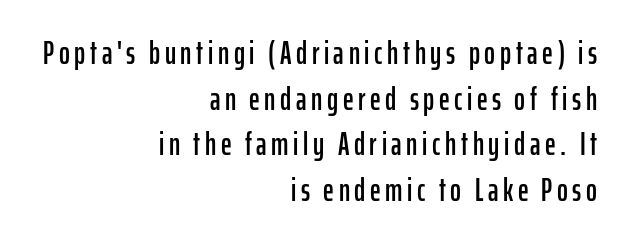
{"serif": "no", "italic": "no", "width": "condensed", "stroke_contrast": "low", "x_height": "medium", "monospaced": "no", "underline": "no", "align": "right", "line_spacing": "normal", "line_spacing_ratio": 1.38, "glyph_px": 33}
